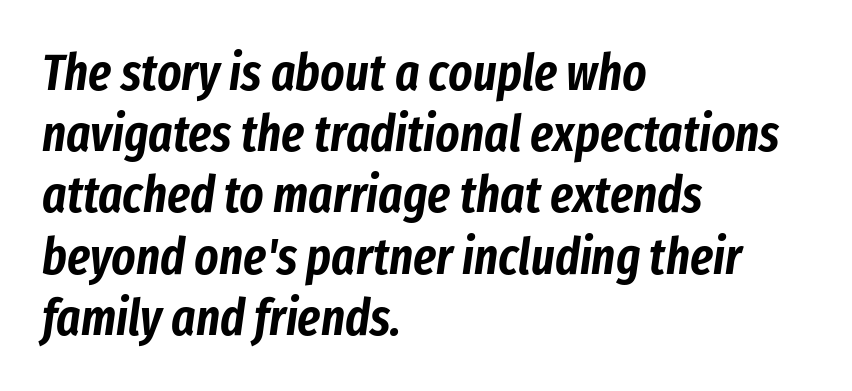
The image shows 51 px condensed type, italic (leaning right); set left-aligned, line spacing 1.2x, normal letter spacing, not underlined; low stroke contrast and a medium x-height.
